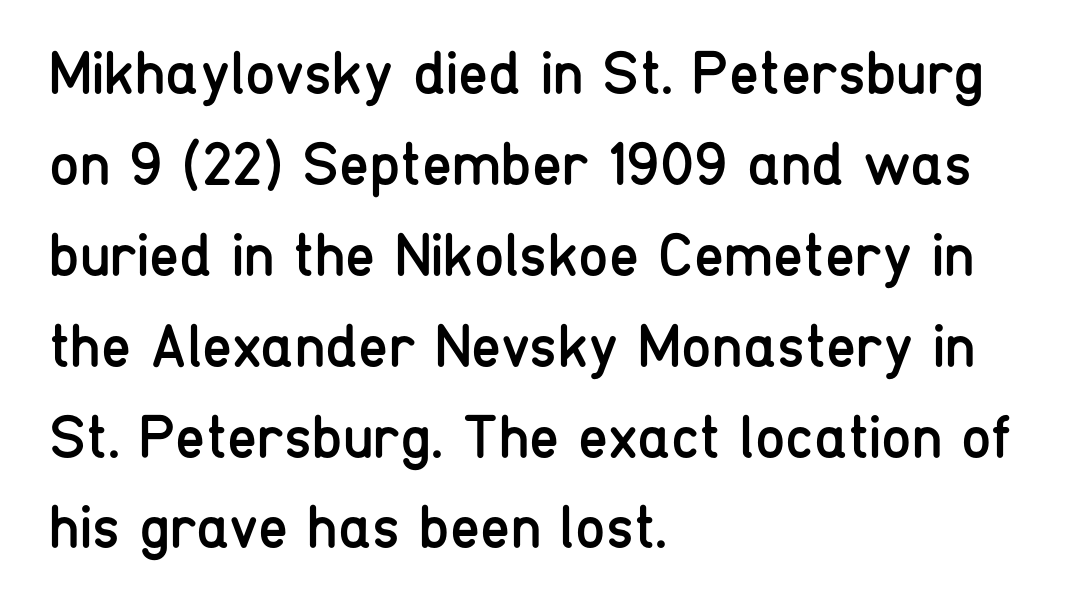
The face looks like a standard text weight, possibly lighter. Rule under the text: the space is simply empty. Italic: no, the glyphs are upright roman. Leading matches the norm, producing a regular column.
